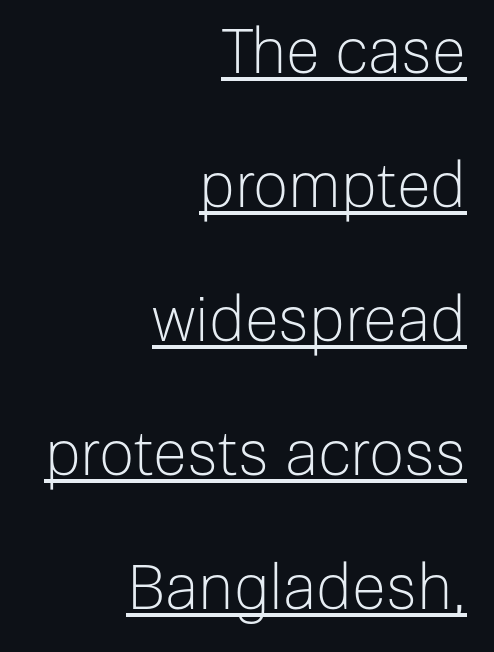
{"serif": "no", "italic": "no", "bold": "no", "weight": "light", "width": "normal", "stroke_contrast": "low", "x_height": "medium", "monospaced": "no", "underline": "yes", "align": "right", "line_spacing": "loose", "line_spacing_ratio": 2.16, "letter_spacing": "normal", "letter_spacing_em": 0.0, "glyph_px": 62}
